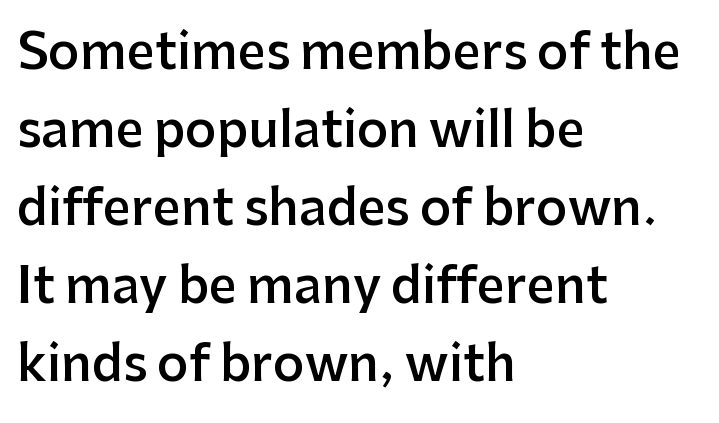
Q: Is the text bold? A: Semi-bold.
Q: Is the text italic (slanted)? A: No, it is upright.
Q: Is the typeface a serif or a sans-serif typeface? A: Sans-serif.
Q: Is the text underlined? A: No.
Q: How is the paragraph aligned? A: Left-aligned.
Q: Is the spacing between letters normal or unusually wide? A: Normal.
Q: Is the spacing between lines tight, normal or loose? A: Normal.
Q: Width (condensed, normal, or wide)? A: Normal.
Q: Stroke contrast? A: Low.
Q: x-height? A: Medium.
Q: Monospaced? A: No.
